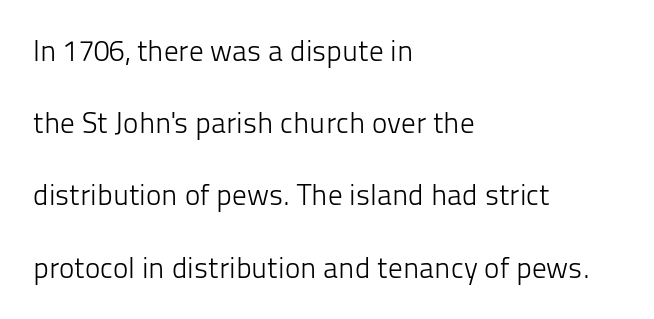
The image shows 29 px light sans-serif type, upright; set left-aligned, loose line spacing (2.49x), normal letter spacing, not underlined; low stroke contrast and a medium x-height.
